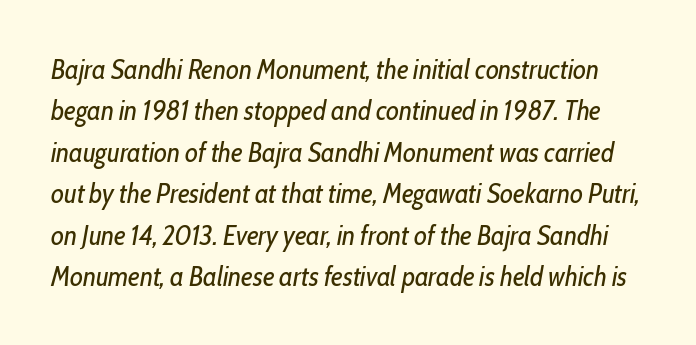
The image shows 28 px regular-weight, condensed type, italic (leaning right); set normal line spacing (1.48x), normal letter spacing, not underlined; low stroke contrast and a medium x-height.
